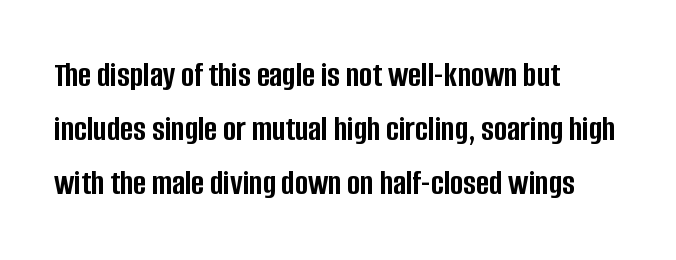
Bold? Absolutely — the strokes are thick and heavy. The letters stand upright; this is a roman face. Observe the ordinary spacing: letters are neighbours, not strangers. The passage shown is not underscored anywhere. How would I describe the line gaps? Plain and ordinary.
